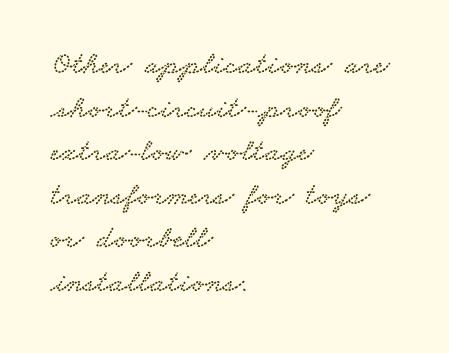
Q: Is the text underlined? A: No.
Q: How is the paragraph aligned? A: Left-aligned.
Q: Is the spacing between letters normal or unusually wide? A: Normal.
Q: Is the spacing between lines tight, normal or loose? A: Normal.
Q: Width (condensed, normal, or wide)? A: Wide.
Q: Stroke contrast? A: Low.
Q: x-height? A: Small.
Q: Monospaced? A: No.
